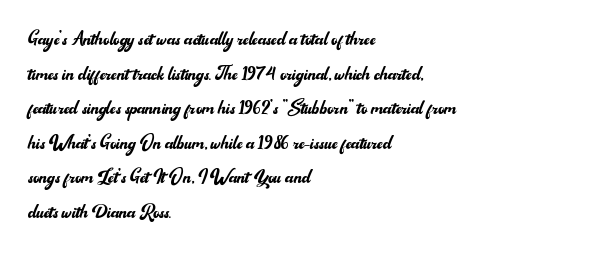
Regarding leading, the lines here are spaced in the standard way. The letters look calm and open, with moderate or lighter stems. Layout note: lines flush left. The rendering keeps characters at their native spacing. Underline: absent.
